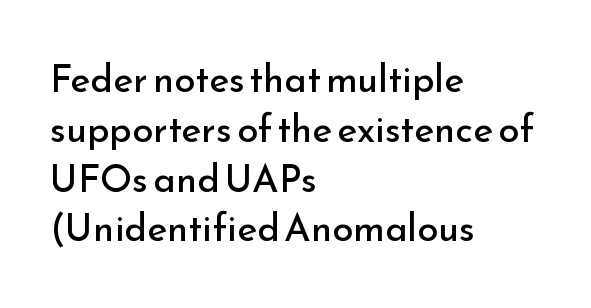
{"serif": "no", "italic": "no", "bold": "no", "weight": "regular", "width": "normal", "stroke_contrast": "low", "x_height": "small", "monospaced": "no", "underline": "no", "align": "left", "line_spacing": "normal", "line_spacing_ratio": 1.31, "letter_spacing": "normal", "letter_spacing_em": 0.0, "glyph_px": 38}
